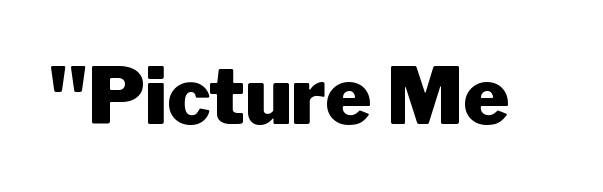
Q: Is the text bold? A: Yes.
Q: Is the text italic (slanted)? A: No, it is upright.
Q: Is the typeface a serif or a sans-serif typeface? A: Sans-serif.
Q: Is the text underlined? A: No.
Q: Is the spacing between letters normal or unusually wide? A: Normal.
Q: Width (condensed, normal, or wide)? A: Normal.
Q: Stroke contrast? A: Low.
Q: x-height? A: Medium.
Q: Monospaced? A: No.
